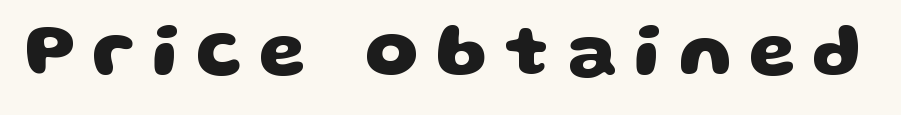
{"serif": "no", "bold": "yes", "weight": "heavy", "width": "wide", "stroke_contrast": "low", "x_height": "large", "monospaced": "no", "underline": "no", "letter_spacing": "wide", "letter_spacing_em": 0.23, "glyph_px": 75}
